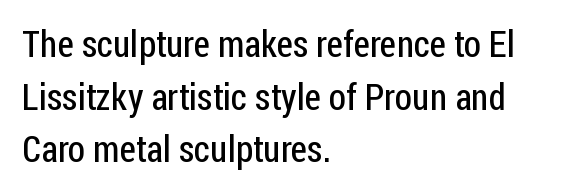
Q: Is the text bold? A: No.
Q: Is the text italic (slanted)? A: No, it is upright.
Q: Is the typeface a serif or a sans-serif typeface? A: Sans-serif.
Q: Is the text underlined? A: No.
Q: How is the paragraph aligned? A: Left-aligned.
Q: Is the spacing between letters normal or unusually wide? A: Normal.
Q: Is the spacing between lines tight, normal or loose? A: Normal.
Q: Width (condensed, normal, or wide)? A: Condensed.
Q: Stroke contrast? A: Low.
Q: x-height? A: Medium.
Q: Monospaced? A: No.
